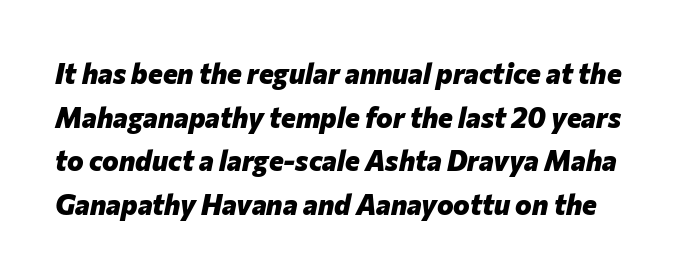
Q: Is the text bold? A: Yes.
Q: Is the text italic (slanted)? A: Yes, it leans right by about 12 degrees.
Q: Is the text underlined? A: No.
Q: Is the spacing between letters normal or unusually wide? A: Normal.
Q: Is the spacing between lines tight, normal or loose? A: Normal.
Q: Width (condensed, normal, or wide)? A: Normal.
Q: Stroke contrast? A: Low.
Q: x-height? A: Medium.
Q: Monospaced? A: No.
